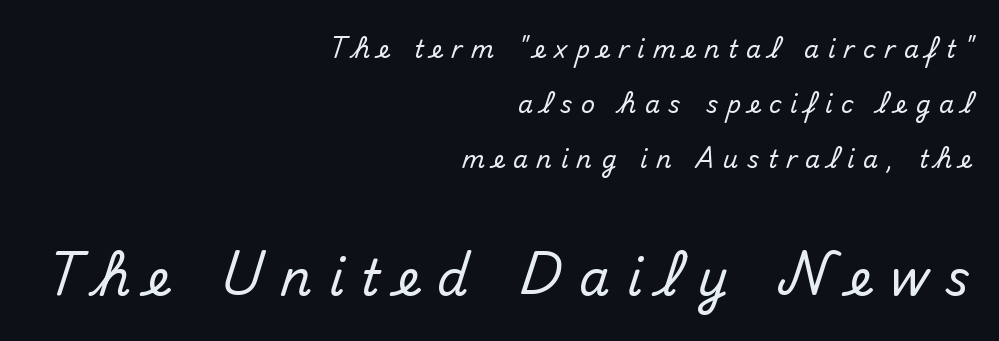
Reading down the block, your eye finds every line finishing at a fixed right position. Block two is the big one; block one sits smaller above it. These lines are rendered in a variable-pitch font. Students, observe: this is what heavily led, spacious text looks like.
